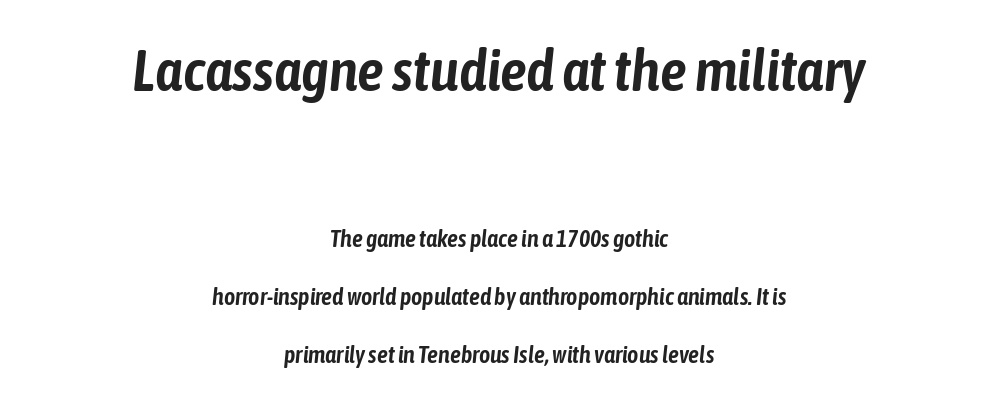
Q: Is the text italic (slanted)? A: Yes, it leans right by about 6 degrees.
Q: Is the text underlined? A: No.
Q: How is the paragraph aligned? A: Centered.
Q: Is the spacing between letters normal or unusually wide? A: Normal.
Q: Is the spacing between lines tight, normal or loose? A: Loose.
Q: Which block of text is set in a larger size, the first (top) or the second (bottom)? A: The first (top) one.
Q: Width (condensed, normal, or wide)? A: Condensed.
Q: Stroke contrast? A: Low.
Q: x-height? A: Medium.
Q: Monospaced? A: No.
